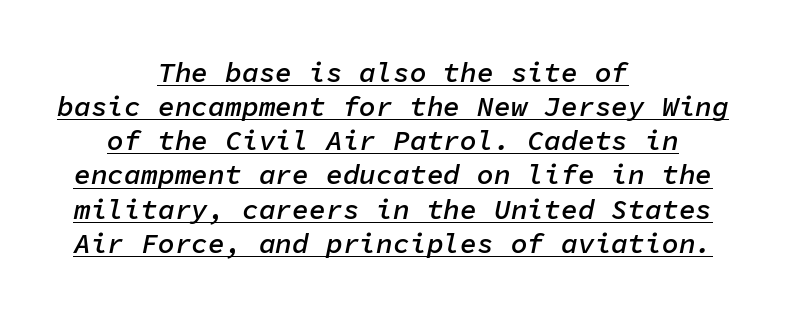
The image shows 28 px semibold type, italic (leaning right), monospaced; set centered, line spacing 1.22x, normal letter spacing, underlined; low stroke contrast and a medium x-height.
